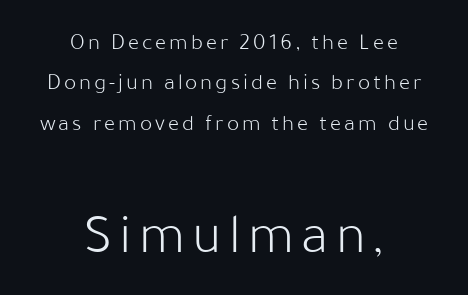
The image shows 57 px light sans-serif type, upright; set centered, line spacing 1.76x, not underlined; the second (bottom) block is 2.48x larger; low stroke contrast and a medium x-height.
